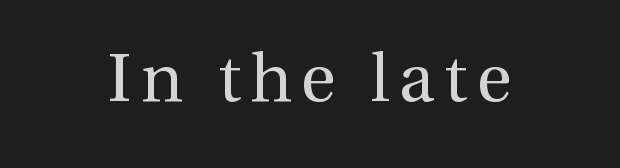
{"serif": "yes", "italic": "no", "bold": "no", "weight": "regular", "width": "normal", "x_height": "medium", "monospaced": "no", "underline": "no", "glyph_px": 68}
